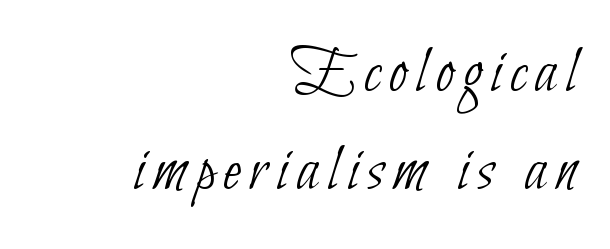
Q: Is the text bold? A: No.
Q: Is the typeface a serif or a sans-serif typeface? A: Sans-serif.
Q: Is the text underlined? A: No.
Q: How is the paragraph aligned? A: Right-aligned.
Q: Is the spacing between lines tight, normal or loose? A: Normal.
Q: Width (condensed, normal, or wide)? A: Condensed.
Q: Stroke contrast? A: Low.
Q: x-height? A: Small.
Q: Monospaced? A: No.
